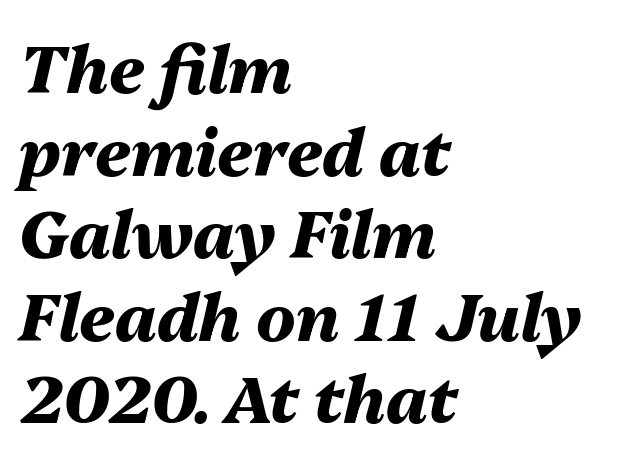
The image shows 65 px heavy type, italic (leaning right); set left-aligned, normal line spacing (1.27x), normal letter spacing, not underlined; medium stroke contrast and a medium x-height.
